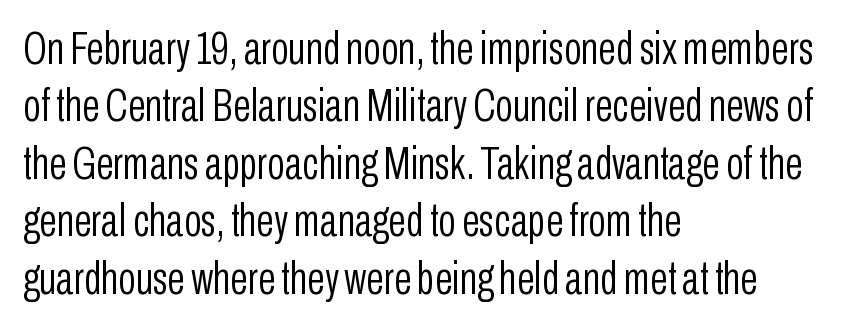
Q: Is the text bold? A: No.
Q: Is the text italic (slanted)? A: No, it is upright.
Q: Is the typeface a serif or a sans-serif typeface? A: Sans-serif.
Q: Is the text underlined? A: No.
Q: How is the paragraph aligned? A: Left-aligned.
Q: Is the spacing between letters normal or unusually wide? A: Normal.
Q: Is the spacing between lines tight, normal or loose? A: Normal.
Q: Width (condensed, normal, or wide)? A: Condensed.
Q: Stroke contrast? A: Low.
Q: x-height? A: Medium.
Q: Monospaced? A: No.
